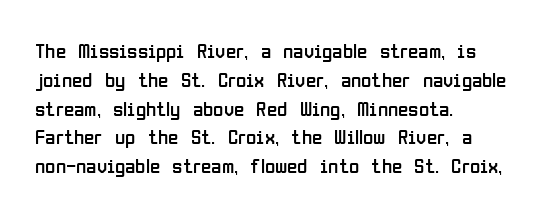
{"italic": "no", "bold": "no", "underline": "no", "align": "left", "line_spacing": "normal", "line_spacing_ratio": 1.37, "letter_spacing": "normal", "letter_spacing_em": 0.0, "glyph_px": 21}
